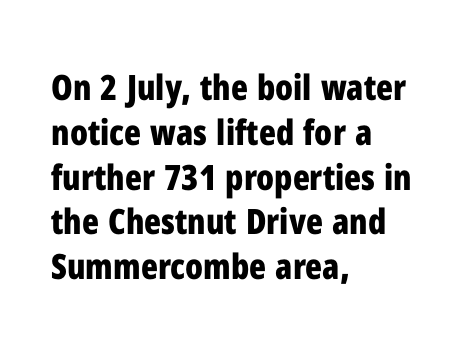
Q: Is the text bold? A: Yes.
Q: Is the text italic (slanted)? A: No, it is upright.
Q: Is the typeface a serif or a sans-serif typeface? A: Sans-serif.
Q: Is the text underlined? A: No.
Q: How is the paragraph aligned? A: Left-aligned.
Q: Is the spacing between letters normal or unusually wide? A: Normal.
Q: Is the spacing between lines tight, normal or loose? A: Normal.
Q: Width (condensed, normal, or wide)? A: Condensed.
Q: Stroke contrast? A: Low.
Q: x-height? A: Medium.
Q: Monospaced? A: No.
